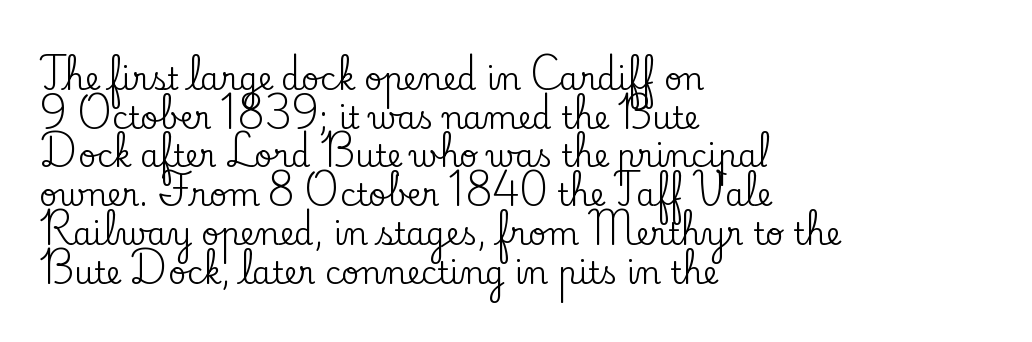
{"serif": "yes", "italic": "no", "width": "normal", "stroke_contrast": "low", "x_height": "small", "monospaced": "no", "underline": "no", "align": "left", "line_spacing": "normal", "line_spacing_ratio": 1.25, "letter_spacing": "normal", "letter_spacing_em": 0.0, "glyph_px": 31}
